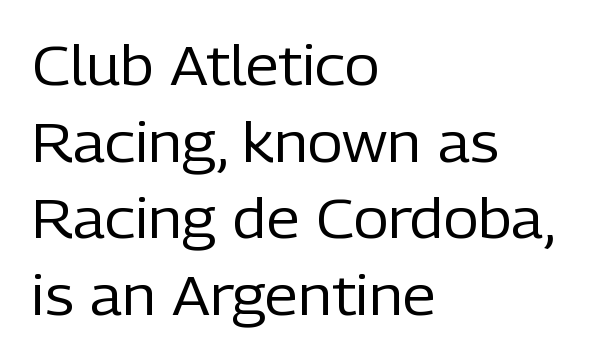
Q: Is the text bold? A: No.
Q: Is the text italic (slanted)? A: No, it is upright.
Q: Is the typeface a serif or a sans-serif typeface? A: Sans-serif.
Q: Is the text underlined? A: No.
Q: How is the paragraph aligned? A: Left-aligned.
Q: Is the spacing between letters normal or unusually wide? A: Normal.
Q: Is the spacing between lines tight, normal or loose? A: Normal.
Q: Width (condensed, normal, or wide)? A: Normal.
Q: Stroke contrast? A: Low.
Q: x-height? A: Medium.
Q: Monospaced? A: No.
